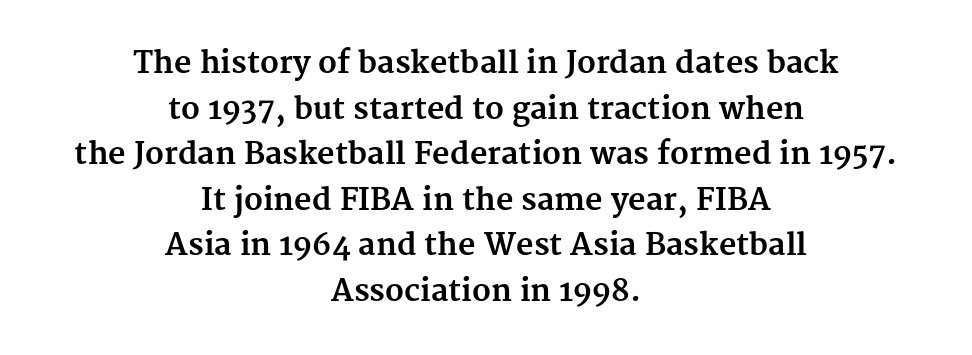
Q: Is the text bold? A: Yes.
Q: Is the text italic (slanted)? A: No, it is upright.
Q: Is the typeface a serif or a sans-serif typeface? A: Serif.
Q: Is the text underlined? A: No.
Q: How is the paragraph aligned? A: Centered.
Q: Is the spacing between letters normal or unusually wide? A: Normal.
Q: Is the spacing between lines tight, normal or loose? A: Normal.
Q: Width (condensed, normal, or wide)? A: Normal.
Q: Stroke contrast? A: Medium.
Q: x-height? A: Medium.
Q: Monospaced? A: No.
